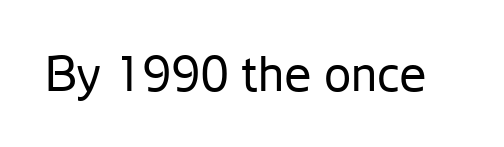
{"serif": "no", "italic": "no", "bold": "no", "weight": "regular", "width": "normal", "stroke_contrast": "low", "x_height": "medium", "monospaced": "no", "underline": "no", "letter_spacing": "normal", "letter_spacing_em": 0.0, "glyph_px": 49}
